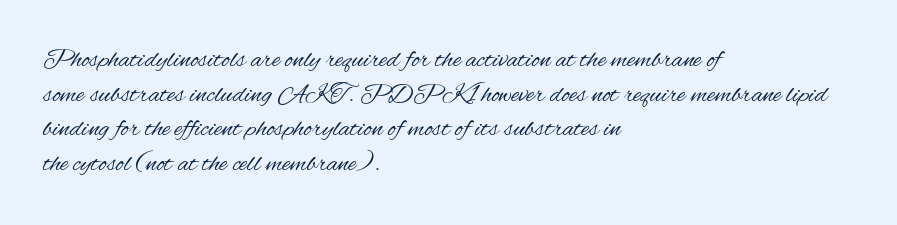
Q: Is the text bold? A: No.
Q: Is the text italic (slanted)? A: Yes.
Q: Is the text underlined? A: No.
Q: How is the paragraph aligned? A: Left-aligned.
Q: Is the spacing between letters normal or unusually wide? A: Normal.
Q: Is the spacing between lines tight, normal or loose? A: Normal.
